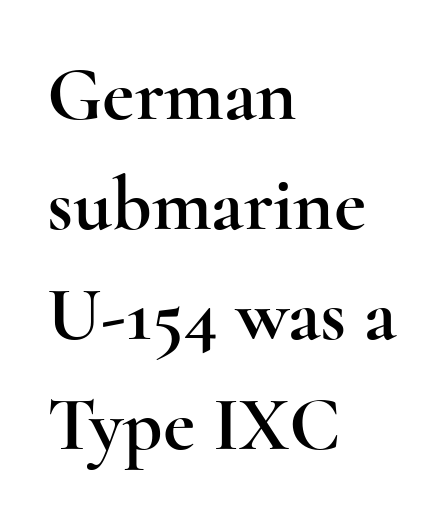
The image shows 77 px wide serif type, upright; set left-aligned, normal line spacing (1.43x), normal letter spacing, not underlined; a small x-height.
